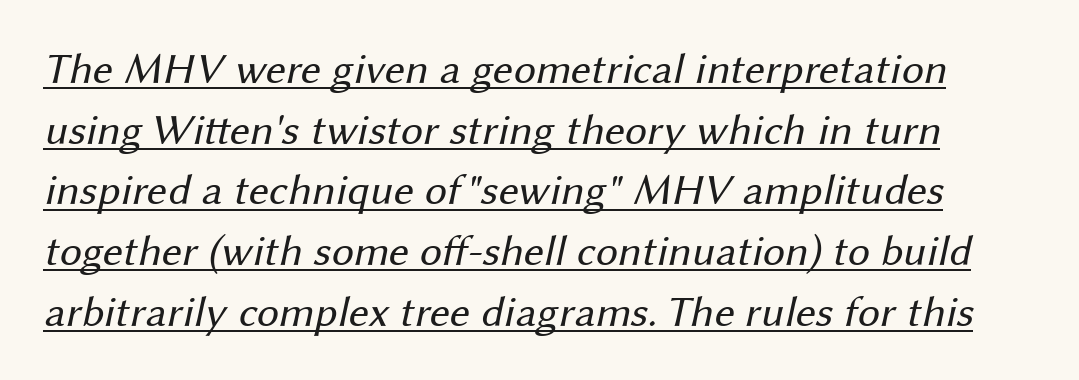
Looks like someone drew a line under every word here. Weight class: somewhere from thin through regular. Spacing verdict: proportional, widths tailored to each character. This rendering leaves character spacing at its baseline value. Note: no serifs on the glyphs. Baseline-to-baseline distance is the conventional proportion of letter height.
